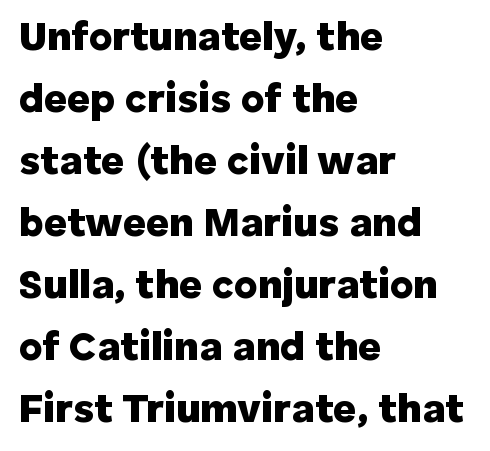
Compared with typical body copy, the letter spacing here is the same. Characters remain perfectly vertical along every line. If you drew a ruler down the left edge, every line would touch it. Underline: absent. Typographically, this falls in the sans-serif category. The passage shown is emphatically bold.
